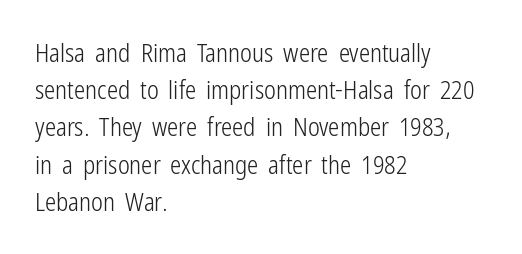
{"italic": "no", "bold": "no", "underline": "no", "align": "left", "line_spacing": "normal", "line_spacing_ratio": 1.49, "letter_spacing": "normal", "letter_spacing_em": 0.0, "glyph_px": 25}
